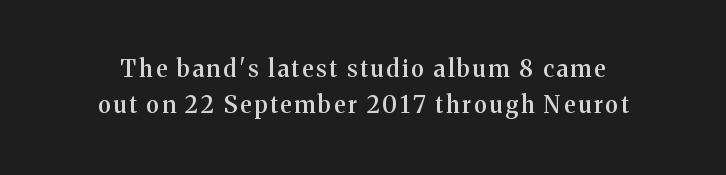
These lines were composed using upright roman letters. Only glyphs here, with clear space below each row. Baseline-to-baseline distance is the conventional proportion of letter height. The face used here is a semibold: visibly heavier than regular, lighter than bold.
